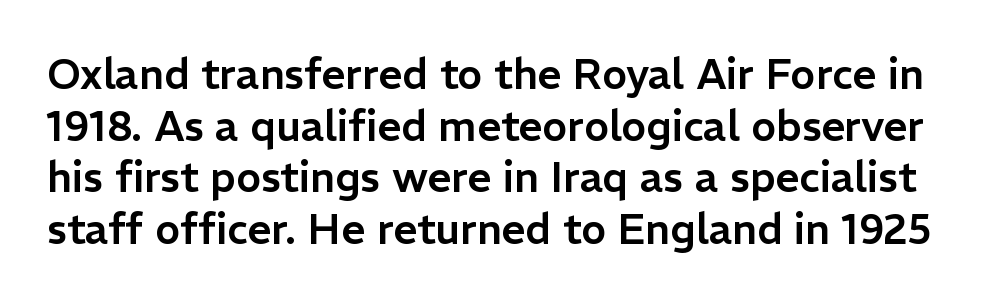
{"serif": "no", "italic": "no", "width": "normal", "stroke_contrast": "low", "x_height": "medium", "monospaced": "no", "underline": "no", "line_spacing_ratio": 1.23, "letter_spacing": "normal", "letter_spacing_em": 0.0, "glyph_px": 42}
